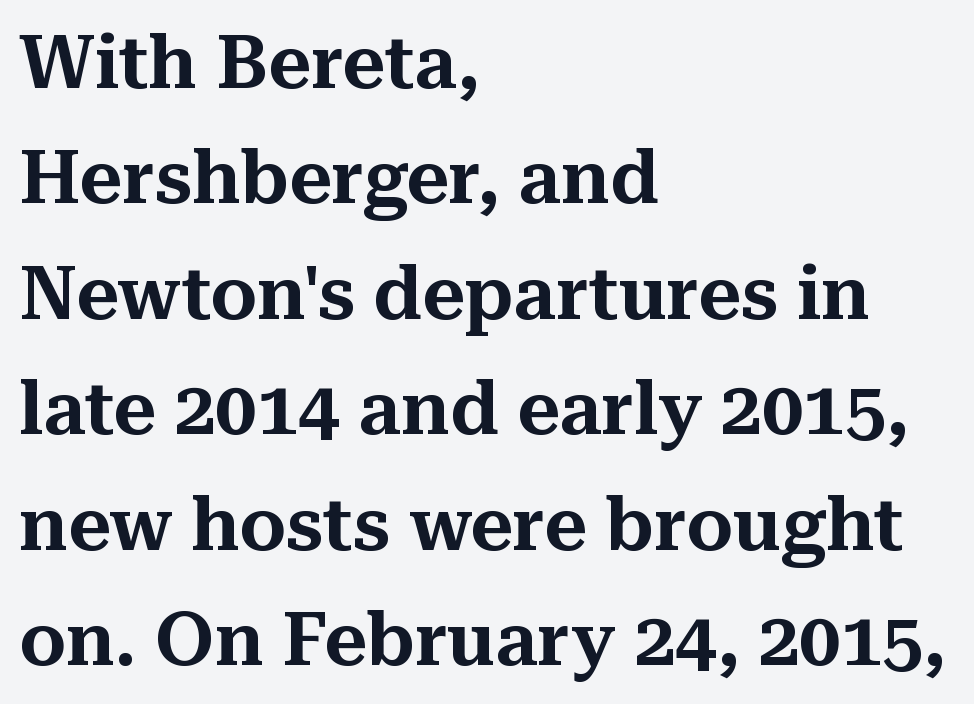
The image shows 74 px serif type, upright; set left-aligned, normal line spacing (1.56x), normal letter spacing, not underlined; medium stroke contrast and a medium x-height.
